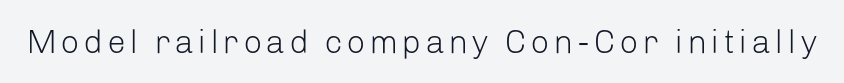
{"serif": "no", "italic": "no", "bold": "no", "weight": "light", "width": "normal", "stroke_contrast": "low", "x_height": "medium", "monospaced": "no", "underline": "no", "glyph_px": 33}
